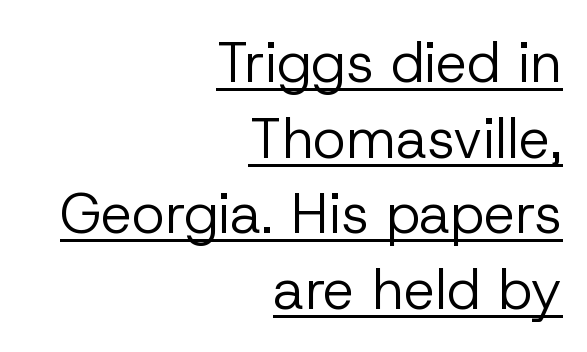
{"serif": "no", "italic": "no", "bold": "no", "weight": "regular", "width": "normal", "stroke_contrast": "low", "x_height": "medium", "monospaced": "no", "underline": "yes", "align": "right", "line_spacing": "normal", "line_spacing_ratio": 1.35, "letter_spacing": "normal", "letter_spacing_em": 0.0, "glyph_px": 56}
